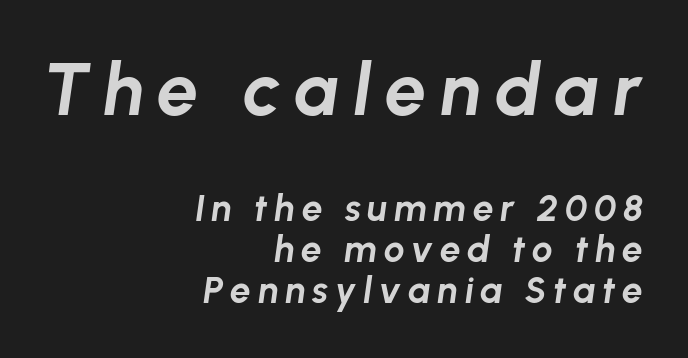
This is heavy type, rendered in bold. Think of a printed novel: that variable character pitch is what you see here. Layout note: lines flush right. The block of text is dense from top to bottom, with scant space between rows. The space beneath each line is pristine and unruled.
